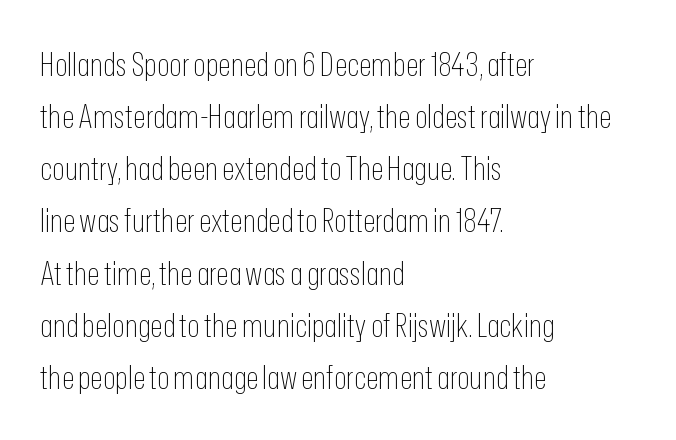
{"serif": "no", "italic": "no", "bold": "no", "weight": "thin", "width": "condensed", "stroke_contrast": "low", "x_height": "medium", "monospaced": "no", "underline": "no", "align": "left", "line_spacing": "normal", "line_spacing_ratio": 1.58, "letter_spacing": "normal", "letter_spacing_em": 0.0, "glyph_px": 33}
